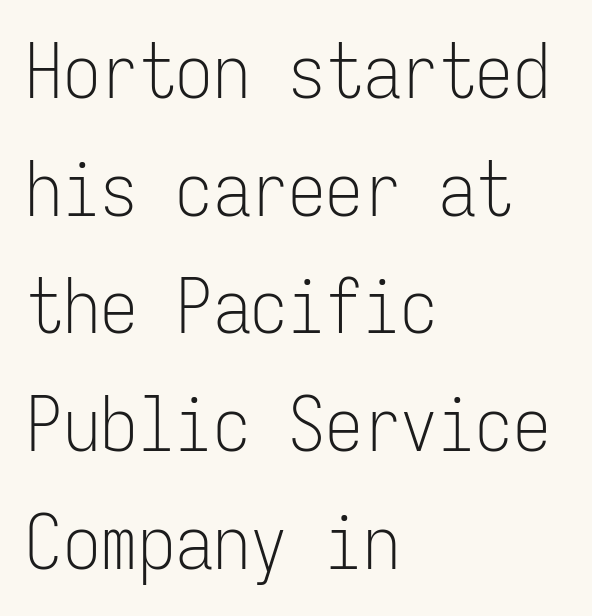
The image shows 75 px light, condensed sans-serif type, upright, monospaced; set left-aligned, normal line spacing (1.57x), normal letter spacing, not underlined; low stroke contrast and a medium x-height.
